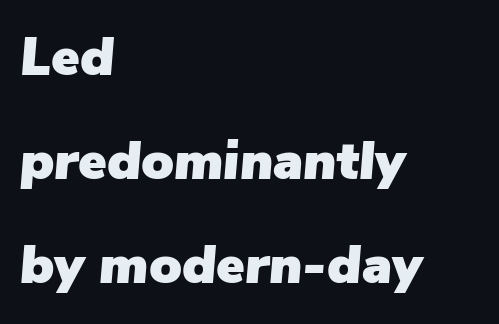
{"italic": "yes", "lean": "right", "slant_degrees": 5, "width": "normal", "stroke_contrast": "low", "x_height": "medium", "monospaced": "no", "underline": "no", "align": "left", "line_spacing": "loose", "line_spacing_ratio": 1.93, "letter_spacing": "normal", "letter_spacing_em": 0.0, "glyph_px": 54}
